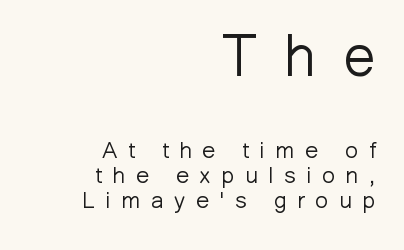
Q: Is the text bold? A: No.
Q: Is the text italic (slanted)? A: No, it is upright.
Q: Is the typeface a serif or a sans-serif typeface? A: Sans-serif.
Q: Is the text underlined? A: No.
Q: How is the paragraph aligned? A: Right-aligned.
Q: Is the spacing between letters normal or unusually wide? A: Unusually wide.
Q: Is the spacing between lines tight, normal or loose? A: Tight.
Q: Which block of text is set in a larger size, the first (top) or the second (bottom)? A: The first (top) one.
Q: Width (condensed, normal, or wide)? A: Normal.
Q: Stroke contrast? A: Low.
Q: x-height? A: Medium.
Q: Monospaced? A: No.
